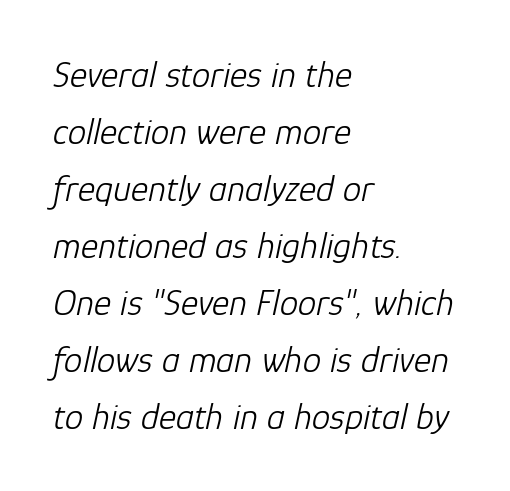
{"italic": "yes", "lean": "right", "slant_degrees": 12, "bold": "no", "weight": "light", "width": "normal", "stroke_contrast": "low", "x_height": "medium", "monospaced": "no", "underline": "no", "align": "left", "line_spacing": "normal", "line_spacing_ratio": 1.54, "letter_spacing": "normal", "letter_spacing_em": 0.0, "glyph_px": 37}
